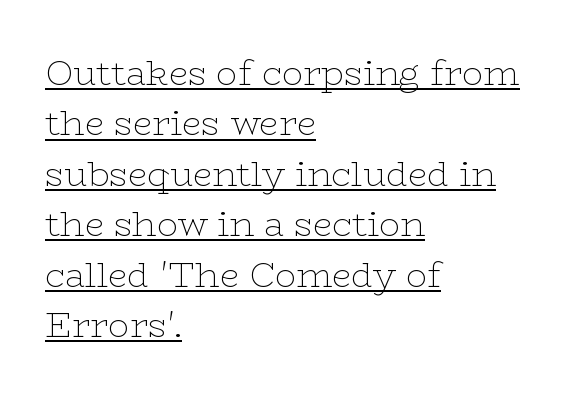
Q: Is the text bold? A: No.
Q: Is the text italic (slanted)? A: No, it is upright.
Q: Is the typeface a serif or a sans-serif typeface? A: Serif.
Q: Is the text underlined? A: Yes.
Q: How is the paragraph aligned? A: Left-aligned.
Q: Is the spacing between letters normal or unusually wide? A: Normal.
Q: Is the spacing between lines tight, normal or loose? A: Normal.
Q: Width (condensed, normal, or wide)? A: Wide.
Q: Stroke contrast? A: Low.
Q: x-height? A: Medium.
Q: Monospaced? A: No.
